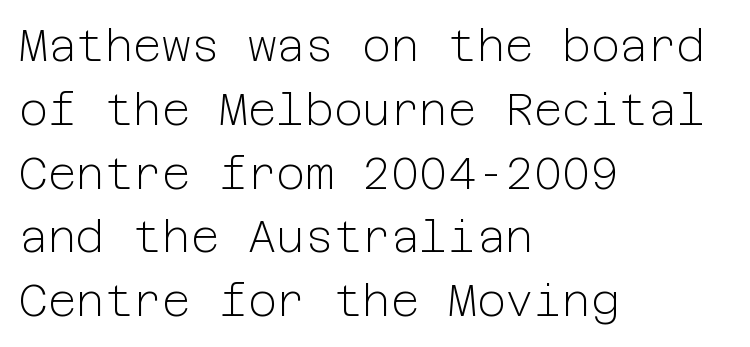
There is no visible air inserted between adjacent glyphs. Type without underlining. Weight: regular or lighter. Italic? Not at all — the glyphs are vertical.
